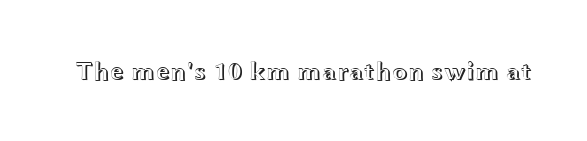
The image shows 26 px text type, upright; set normal letter spacing, not underlined.
